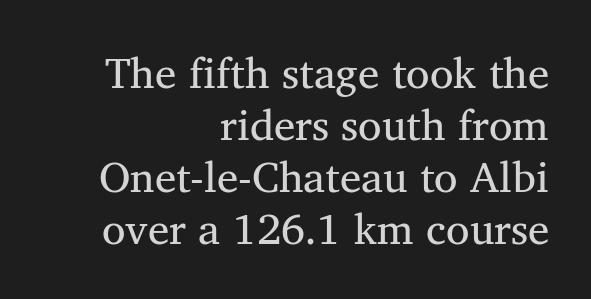
{"serif": "yes", "width": "normal", "stroke_contrast": "medium", "x_height": "medium", "monospaced": "no", "underline": "no", "align": "right", "line_spacing_ratio": 1.21, "letter_spacing": "normal", "letter_spacing_em": 0.0, "glyph_px": 43}
